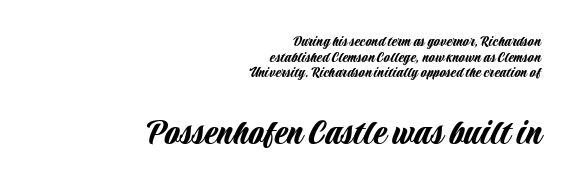
The image shows 39 px condensed sans-serif type; set right-aligned, tight line spacing (0.98x), normal letter spacing, not underlined; the second (bottom) block is 2.44x larger; low stroke contrast and a large x-height.
